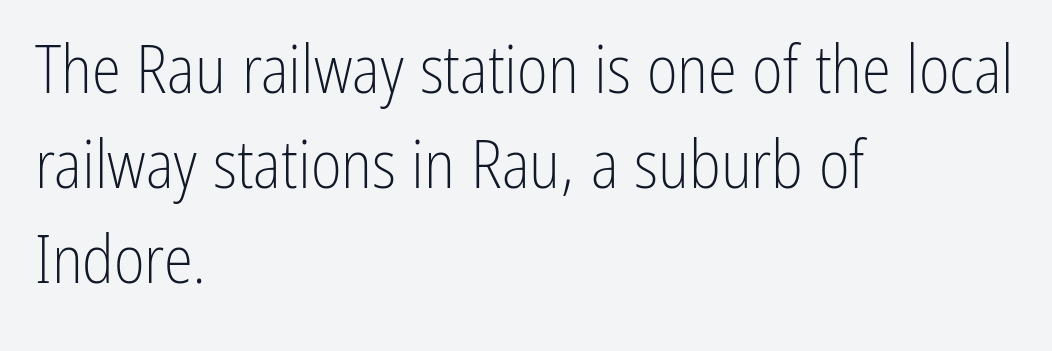
{"serif": "no", "italic": "no", "bold": "no", "weight": "light", "width": "condensed", "stroke_contrast": "low", "x_height": "medium", "monospaced": "no", "underline": "no", "align": "left", "line_spacing": "normal", "line_spacing_ratio": 1.44, "letter_spacing": "normal", "letter_spacing_em": 0.0, "glyph_px": 66}
